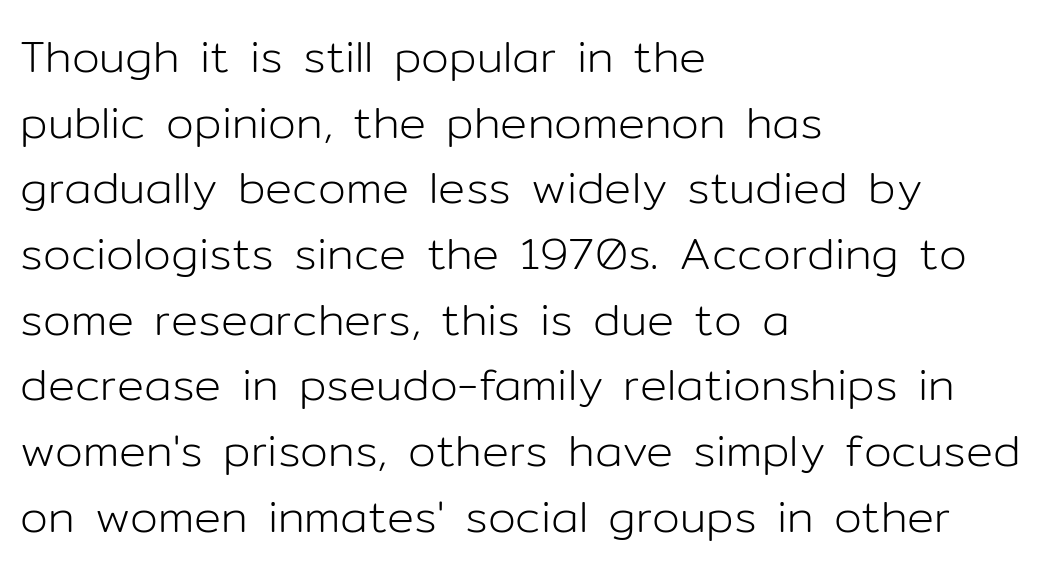
The image shows 45 px light sans-serif type, upright; set left-aligned, normal line spacing (1.46x), normal letter spacing, not underlined; low stroke contrast and a medium x-height.
